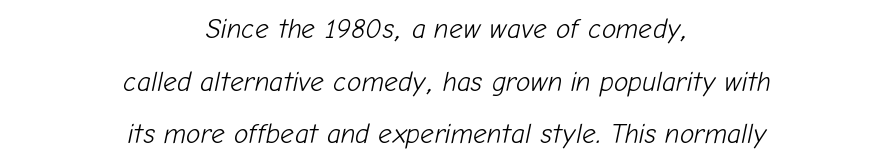
{"italic": "yes", "lean": "right", "slant_degrees": 12, "bold": "no", "underline": "no", "align": "center", "line_spacing": "loose", "line_spacing_ratio": 1.95, "letter_spacing": "normal", "letter_spacing_em": 0.0, "glyph_px": 27}
